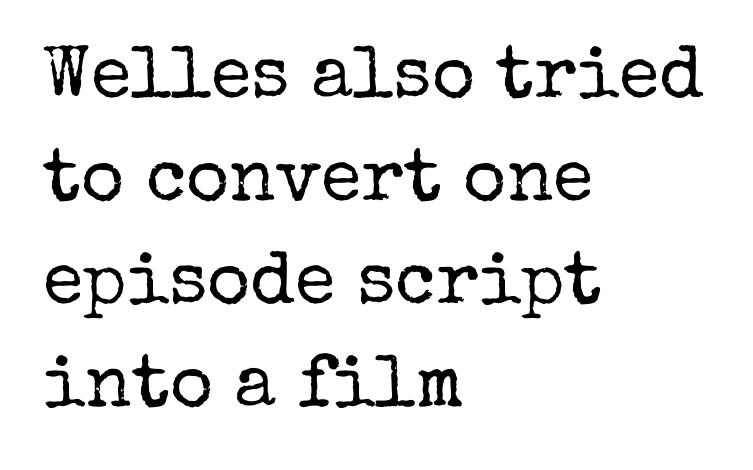
The block of text has a typical density, with ordinary space between rows. Weight class: somewhere from thin through regular. The compositor pushed each line to the left boundary. Words appear dense and cohesive because spacing is normal.
